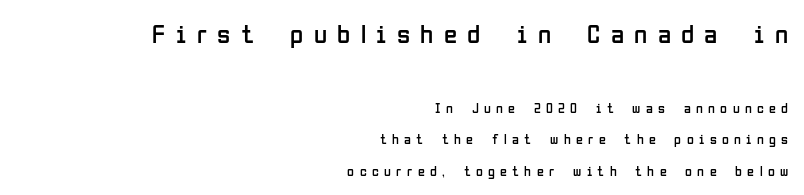
This sample uses expanded letter spacing, leaving extra air between glyphs. No letter is thick-stroked: the sample isn't bold. Every stem runs plumb, perpendicular to the baseline. The zone under the glyphs is completely vacant.
